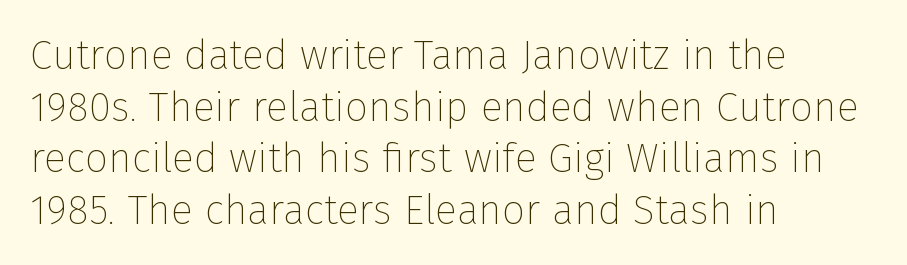
Q: Is the text bold? A: No.
Q: Is the text italic (slanted)? A: No, it is upright.
Q: Is the typeface a serif or a sans-serif typeface? A: Sans-serif.
Q: Is the text underlined? A: No.
Q: How is the paragraph aligned? A: Left-aligned.
Q: Is the spacing between letters normal or unusually wide? A: Normal.
Q: Is the spacing between lines tight, normal or loose? A: Normal.
Q: Width (condensed, normal, or wide)? A: Normal.
Q: Stroke contrast? A: Low.
Q: x-height? A: Medium.
Q: Monospaced? A: No.
